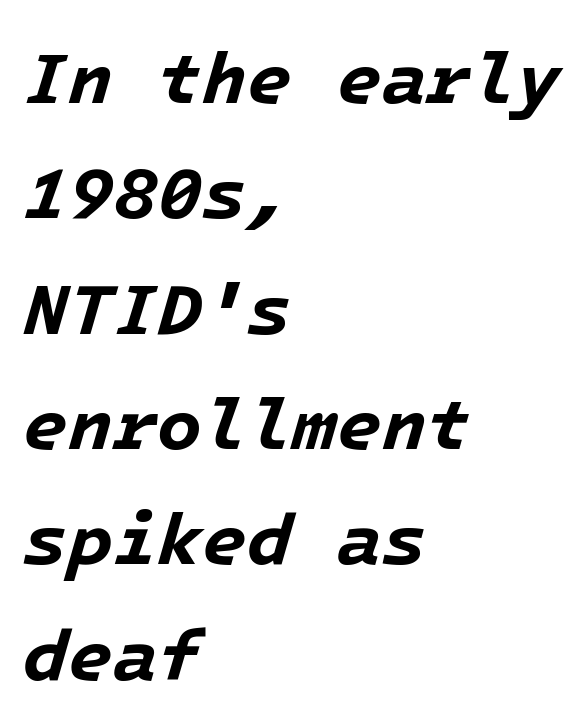
Q: Is the text bold? A: Yes.
Q: Is the text italic (slanted)? A: Yes, it leans right by about 16 degrees.
Q: Is the text underlined? A: No.
Q: How is the paragraph aligned? A: Left-aligned.
Q: Is the spacing between letters normal or unusually wide? A: Normal.
Q: Is the spacing between lines tight, normal or loose? A: Normal.
Q: Width (condensed, normal, or wide)? A: Normal.
Q: Stroke contrast? A: Low.
Q: x-height? A: Medium.
